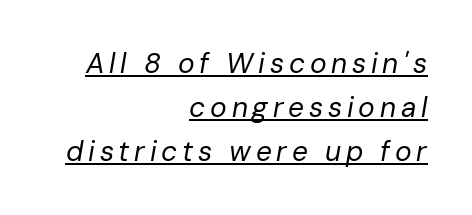
Q: Is the text bold? A: No.
Q: Is the text italic (slanted)? A: Yes, it leans right by about 10 degrees.
Q: Is the text underlined? A: Yes.
Q: How is the paragraph aligned? A: Right-aligned.
Q: Is the spacing between lines tight, normal or loose? A: Normal.
Q: Width (condensed, normal, or wide)? A: Normal.
Q: Stroke contrast? A: Low.
Q: x-height? A: Medium.
Q: Monospaced? A: No.
